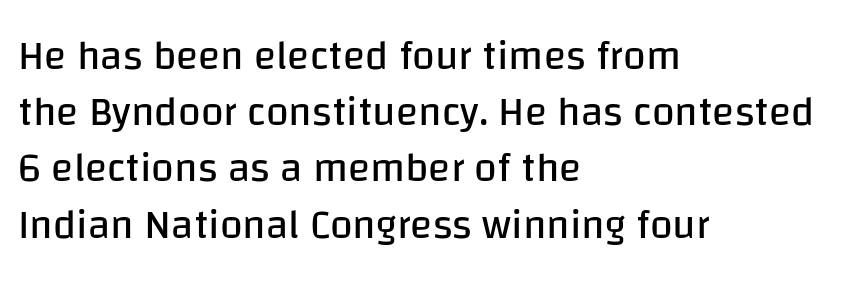
The image shows 41 px regular-weight sans-serif type, upright; set left-aligned, normal line spacing (1.37x), normal letter spacing, not underlined; low stroke contrast and a large x-height.
